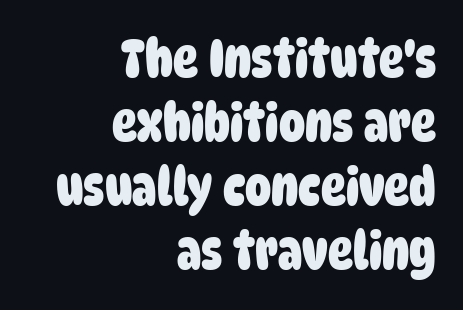
{"serif": "no", "bold": "yes", "weight": "heavy", "width": "condensed", "stroke_contrast": "low", "x_height": "large", "monospaced": "no", "underline": "no", "align": "right", "line_spacing_ratio": 1.23, "letter_spacing": "normal", "letter_spacing_em": 0.0, "glyph_px": 52}
